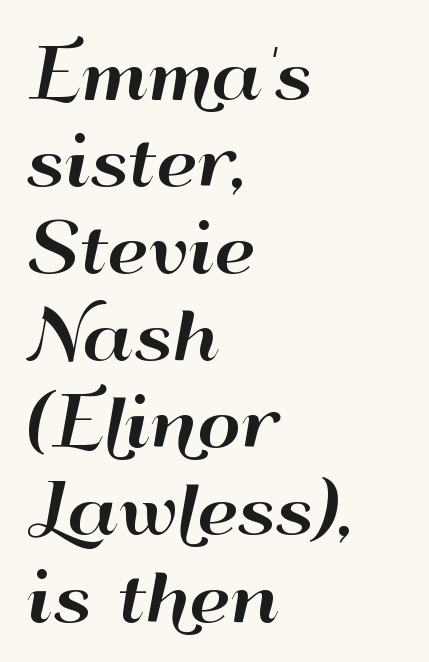
Bare-footed words on every line. These lines are rendered in a variable-pitch font. Does the type have serifs? No, each stem ends abruptly. The passage shown has conventional tracking throughout.
